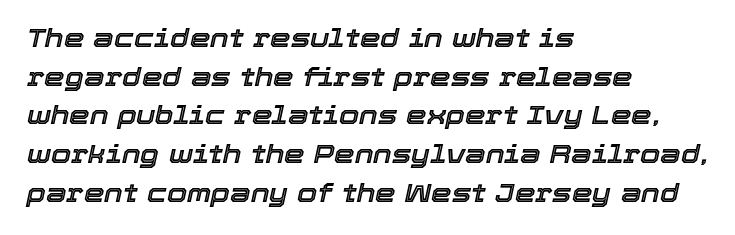
Q: Is the text italic (slanted)? A: Yes, it leans right by about 12 degrees.
Q: Is the text underlined? A: No.
Q: How is the paragraph aligned? A: Left-aligned.
Q: Is the spacing between letters normal or unusually wide? A: Normal.
Q: Is the spacing between lines tight, normal or loose? A: Normal.
